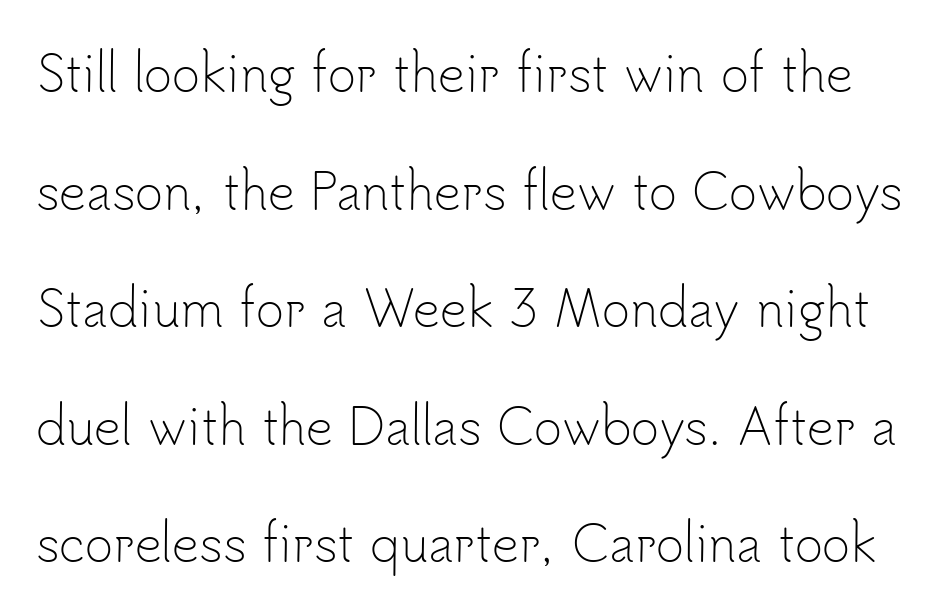
Q: Is the text bold? A: No.
Q: Is the text italic (slanted)? A: No, it is upright.
Q: Is the typeface a serif or a sans-serif typeface? A: Sans-serif.
Q: Is the text underlined? A: No.
Q: Is the spacing between letters normal or unusually wide? A: Normal.
Q: Is the spacing between lines tight, normal or loose? A: Loose.
Q: Width (condensed, normal, or wide)? A: Normal.
Q: Stroke contrast? A: Low.
Q: x-height? A: Small.
Q: Monospaced? A: No.
